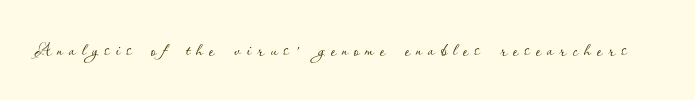
{"bold": "no", "underline": "no", "letter_spacing": "wide", "letter_spacing_em": 0.22, "glyph_px": 26}
